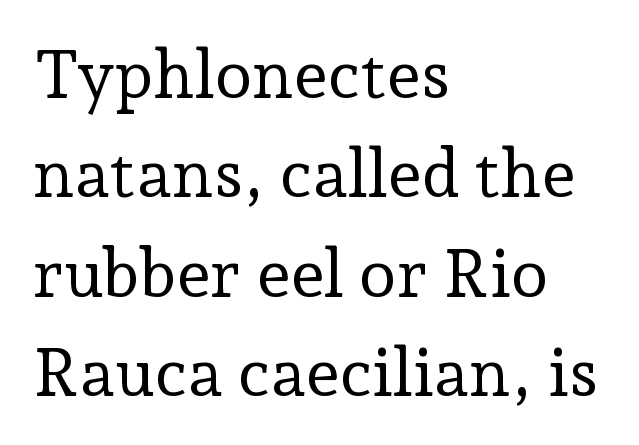
Q: Is the text bold? A: No.
Q: Is the text italic (slanted)? A: No, it is upright.
Q: Is the typeface a serif or a sans-serif typeface? A: Serif.
Q: Is the text underlined? A: No.
Q: How is the paragraph aligned? A: Left-aligned.
Q: Is the spacing between letters normal or unusually wide? A: Normal.
Q: Is the spacing between lines tight, normal or loose? A: Normal.
Q: Width (condensed, normal, or wide)? A: Normal.
Q: Stroke contrast? A: Low.
Q: x-height? A: Medium.
Q: Monospaced? A: No.
